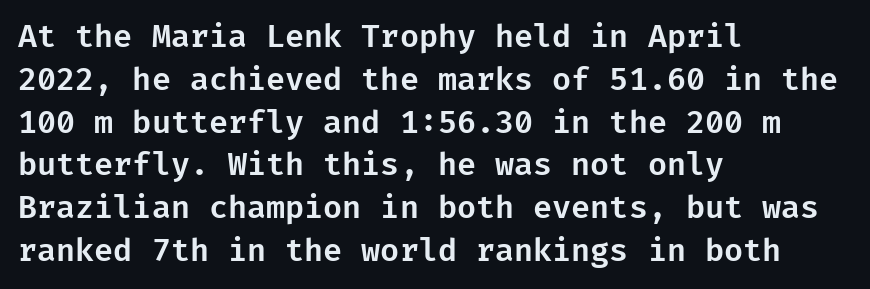
Q: Is the text italic (slanted)? A: No, it is upright.
Q: Is the typeface a serif or a sans-serif typeface? A: Sans-serif.
Q: Is the text underlined? A: No.
Q: How is the paragraph aligned? A: Left-aligned.
Q: Is the spacing between letters normal or unusually wide? A: Normal.
Q: Is the spacing between lines tight, normal or loose? A: Normal.
Q: Width (condensed, normal, or wide)? A: Normal.
Q: Stroke contrast? A: Low.
Q: x-height? A: Medium.
